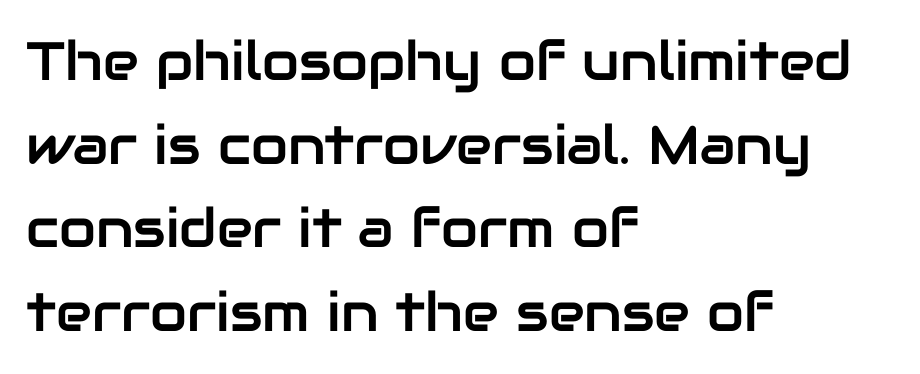
Q: Is the text italic (slanted)? A: No, it is upright.
Q: Is the typeface a serif or a sans-serif typeface? A: Sans-serif.
Q: Is the text underlined? A: No.
Q: How is the paragraph aligned? A: Left-aligned.
Q: Is the spacing between letters normal or unusually wide? A: Normal.
Q: Is the spacing between lines tight, normal or loose? A: Normal.
Q: Width (condensed, normal, or wide)? A: Normal.
Q: Stroke contrast? A: Low.
Q: x-height? A: Medium.
Q: Monospaced? A: No.
